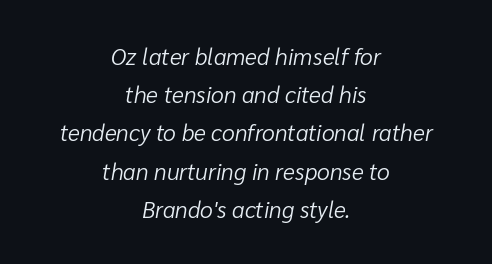
The image shows 23 px text type, italic (leaning right); set centered, normal line spacing (1.66x), normal letter spacing, not underlined.
